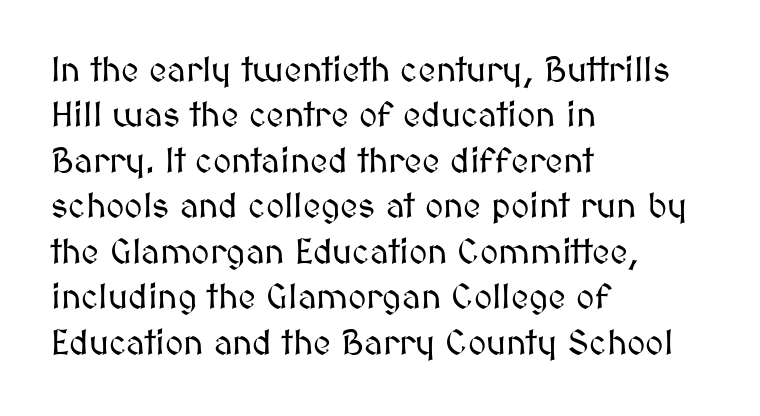
The image shows 35 px text type, upright; set left-aligned, normal line spacing (1.3x), normal letter spacing, not underlined; medium stroke contrast and a medium x-height.
